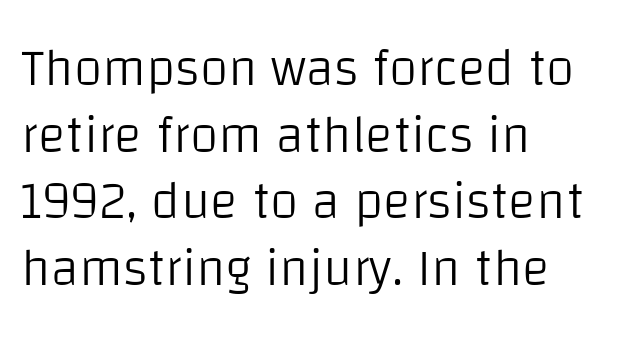
No italicization has been applied; the sample stays upright. The rendering anchors every line to the left-hand side. A normal amount of white space separates one row of letters from the next. Lines of text with bare space underneath. Stem width sits at or under what a default text font uses.
